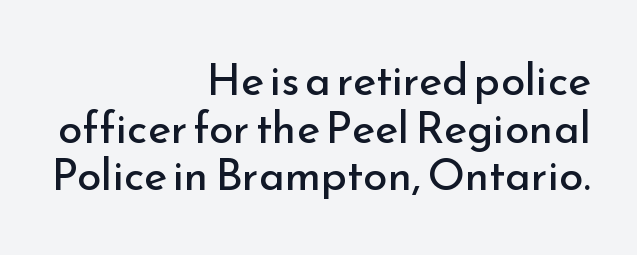
Q: Is the text bold? A: No.
Q: Is the text italic (slanted)? A: No, it is upright.
Q: Is the typeface a serif or a sans-serif typeface? A: Sans-serif.
Q: Is the text underlined? A: No.
Q: How is the paragraph aligned? A: Right-aligned.
Q: Is the spacing between letters normal or unusually wide? A: Normal.
Q: Is the spacing between lines tight, normal or loose? A: Tight.
Q: Width (condensed, normal, or wide)? A: Normal.
Q: Stroke contrast? A: Low.
Q: x-height? A: Small.
Q: Monospaced? A: No.
